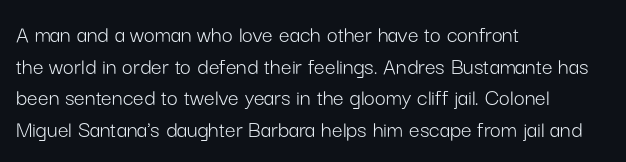
Q: Is the text bold? A: No.
Q: Is the text italic (slanted)? A: No, it is upright.
Q: Is the text underlined? A: No.
Q: How is the paragraph aligned? A: Left-aligned.
Q: Is the spacing between letters normal or unusually wide? A: Normal.
Q: Is the spacing between lines tight, normal or loose? A: Normal.
